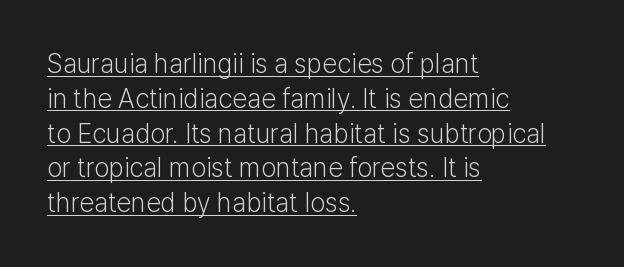
The image shows 27 px text type, upright; set left-aligned, normal line spacing (1.29x), normal letter spacing, underlined.
